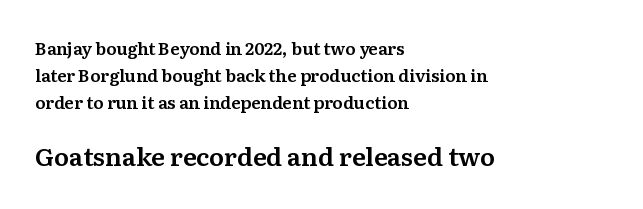
Q: Is the text italic (slanted)? A: No, it is upright.
Q: Is the text underlined? A: No.
Q: How is the paragraph aligned? A: Left-aligned.
Q: Is the spacing between letters normal or unusually wide? A: Normal.
Q: Is the spacing between lines tight, normal or loose? A: Normal.
Q: Which block of text is set in a larger size, the first (top) or the second (bottom)? A: The second (bottom) one.
